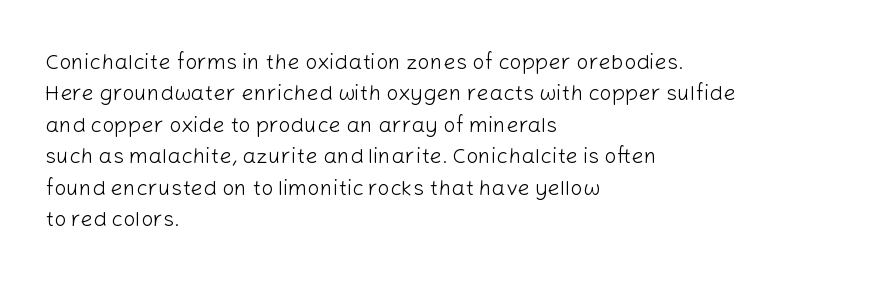
{"italic": "no", "bold": "no", "underline": "no", "align": "left", "line_spacing": "normal", "line_spacing_ratio": 1.43, "letter_spacing": "normal", "letter_spacing_em": 0.0, "glyph_px": 22}
